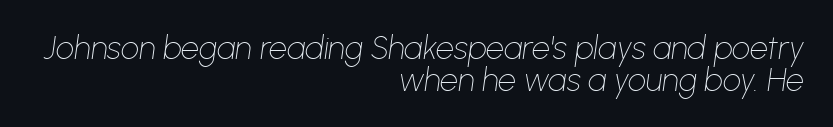
Q: Is the text bold? A: No.
Q: Is the text italic (slanted)? A: Yes, it leans right by about 8 degrees.
Q: Is the text underlined? A: No.
Q: How is the paragraph aligned? A: Right-aligned.
Q: Is the spacing between letters normal or unusually wide? A: Normal.
Q: Is the spacing between lines tight, normal or loose? A: Tight.
Q: Width (condensed, normal, or wide)? A: Normal.
Q: Stroke contrast? A: Low.
Q: x-height? A: Medium.
Q: Monospaced? A: No.
